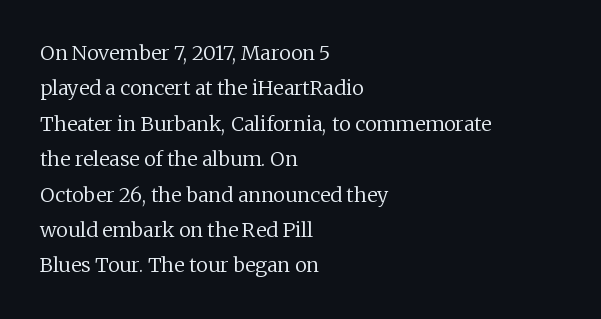
Q: Is the text bold? A: No.
Q: Is the text italic (slanted)? A: No, it is upright.
Q: Is the text underlined? A: No.
Q: How is the paragraph aligned? A: Left-aligned.
Q: Is the spacing between letters normal or unusually wide? A: Normal.
